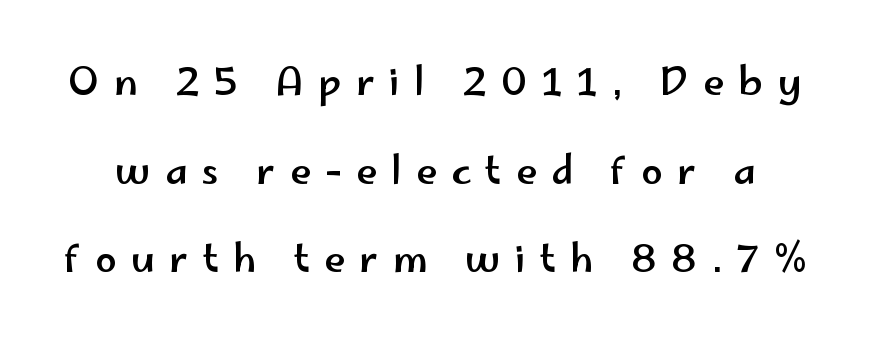
Tracking value appears strongly positive — letters spread wide. The characters display no serif detailing; their extremities are plain. The rendering uses natural spacing where letterforms have individual widths. Interline gaps are noticeably wide in this sample. Does the lettering tilt? It doesn't — this is upright. Only glyphs here, with clear space below each row.
